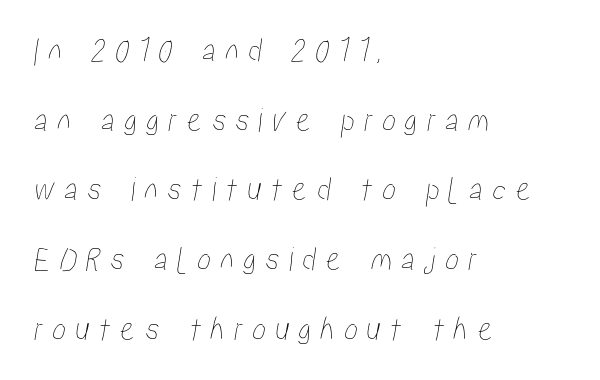
{"width": "condensed", "stroke_contrast": "low", "x_height": "medium", "monospaced": "no", "underline": "no", "align": "left", "line_spacing": "loose", "line_spacing_ratio": 1.99, "letter_spacing": "wide", "letter_spacing_em": 0.26, "glyph_px": 35}
